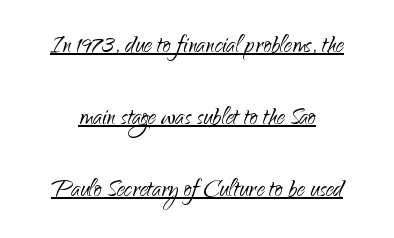
{"serif": "no", "bold": "no", "weight": "light", "width": "normal", "stroke_contrast": "low", "x_height": "small", "monospaced": "no", "underline": "yes", "line_spacing": "loose", "line_spacing_ratio": 2.32, "letter_spacing": "normal", "letter_spacing_em": 0.0, "glyph_px": 31}
